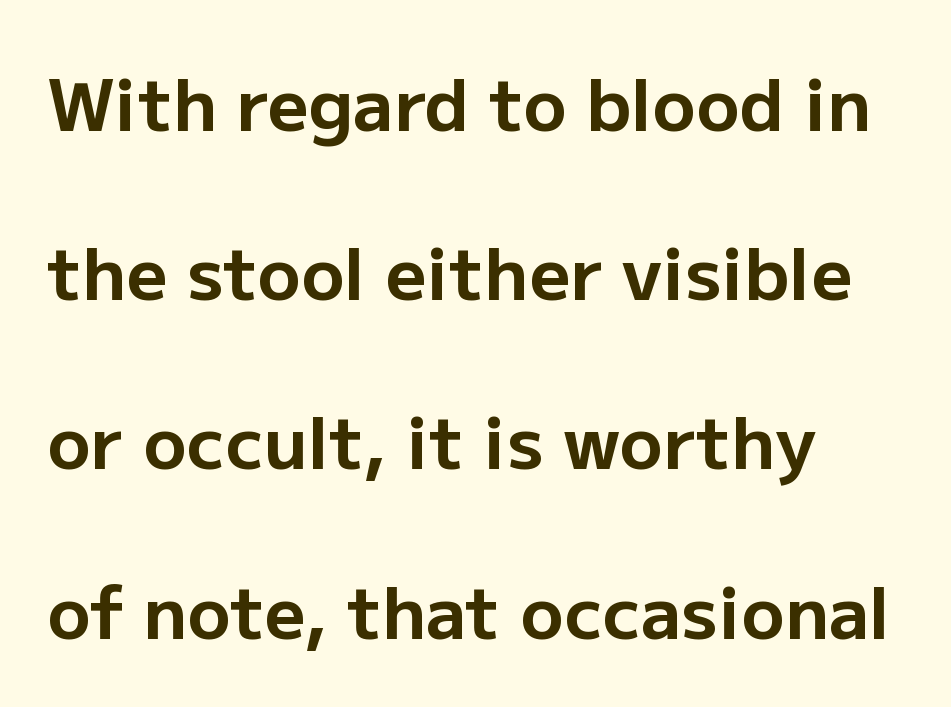
{"serif": "no", "italic": "no", "bold": "yes", "weight": "bold", "width": "normal", "stroke_contrast": "low", "x_height": "medium", "monospaced": "no", "underline": "no", "align": "left", "line_spacing": "loose", "line_spacing_ratio": 2.35, "letter_spacing": "normal", "letter_spacing_em": 0.0, "glyph_px": 72}
